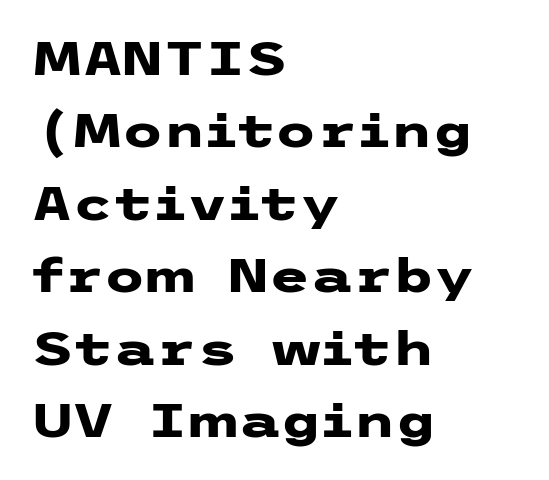
Q: Is the text bold? A: Yes.
Q: Is the text italic (slanted)? A: No, it is upright.
Q: Is the typeface a serif or a sans-serif typeface? A: Sans-serif.
Q: Is the text underlined? A: No.
Q: How is the paragraph aligned? A: Left-aligned.
Q: Is the spacing between letters normal or unusually wide? A: Normal.
Q: Is the spacing between lines tight, normal or loose? A: Normal.
Q: Width (condensed, normal, or wide)? A: Wide.
Q: Stroke contrast? A: Low.
Q: x-height? A: Medium.
